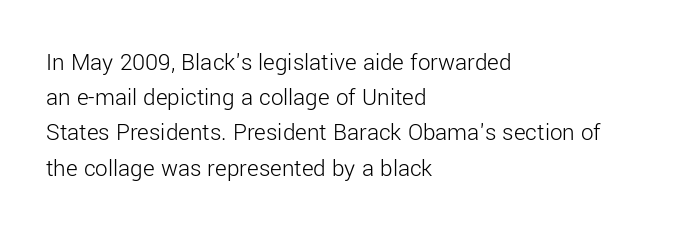
The image shows 25 px text type, upright; set left-aligned, normal line spacing (1.41x), normal letter spacing, not underlined.
